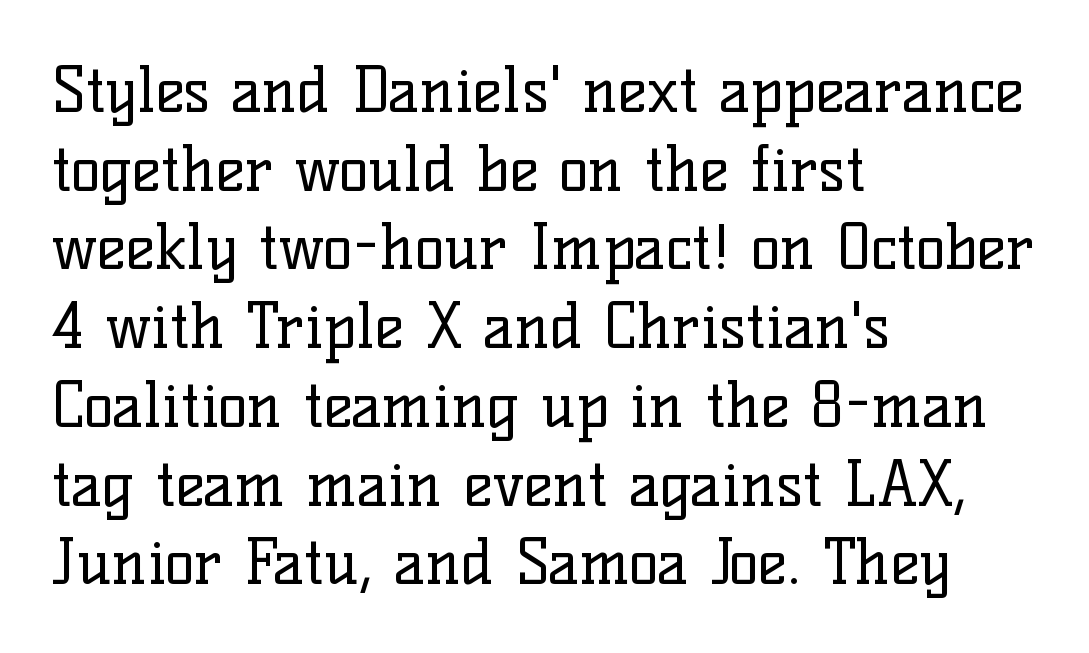
The image shows 62 px regular-weight serif type, upright; set left-aligned, normal line spacing (1.27x), normal letter spacing, not underlined; low stroke contrast and a medium x-height.
